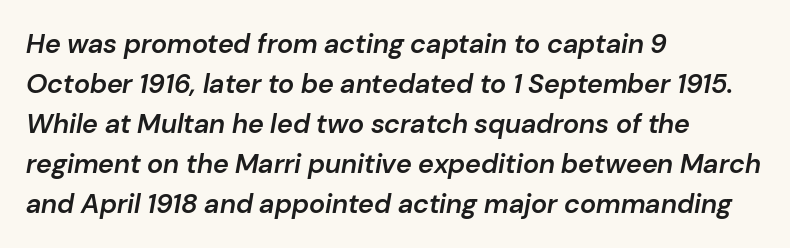
{"italic": "yes", "lean": "right", "slant_degrees": 10, "bold": "semi", "underline": "no", "align": "left", "line_spacing": "normal", "line_spacing_ratio": 1.48, "letter_spacing": "normal", "letter_spacing_em": 0.0, "glyph_px": 27}
